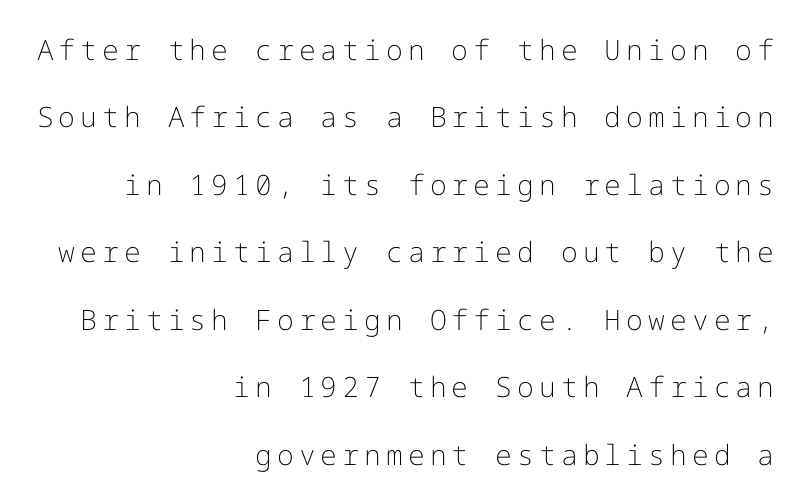
Q: Is the text bold? A: No.
Q: Is the text italic (slanted)? A: No, it is upright.
Q: Is the typeface a serif or a sans-serif typeface? A: Sans-serif.
Q: Is the text underlined? A: No.
Q: How is the paragraph aligned? A: Right-aligned.
Q: Is the spacing between lines tight, normal or loose? A: Loose.
Q: Width (condensed, normal, or wide)? A: Normal.
Q: Stroke contrast? A: Low.
Q: x-height? A: Medium.
